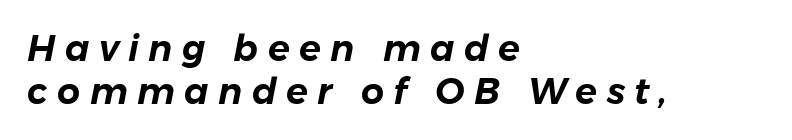
The horizontal fit of the characters is loose and conspicuously gappy. Looks like regular typesetting: each glyph gets only the width it needs. One-word summary of the alignment: left. Every character sits at an angle, as italics do.
